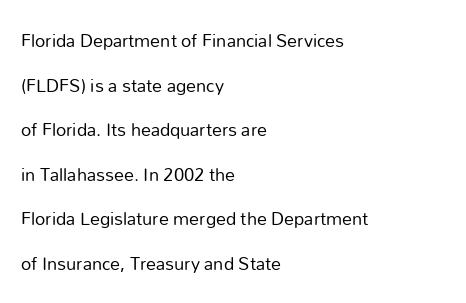
The image shows 20 px text type, upright; set left-aligned, loose line spacing (2.23x), normal letter spacing, not underlined.
